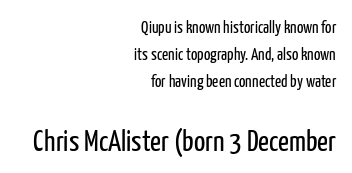
{"serif": "no", "italic": "no", "bold": "no", "weight": "regular", "width": "condensed", "stroke_contrast": "low", "x_height": "medium", "monospaced": "no", "underline": "no", "align": "right", "line_spacing": "normal", "line_spacing_ratio": 1.58, "letter_spacing": "normal", "letter_spacing_em": 0.0, "larger_block": "second", "size_ratio": 1.76, "glyph_px": 30}
